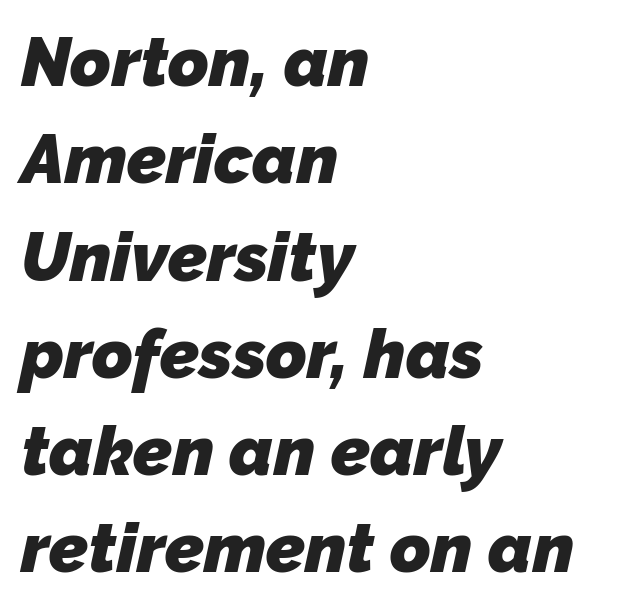
Is this a fixed-width face? No — the glyphs have proportional, varying widths. Tracking here is standard; glyphs follow each other at the usual distance. Regarding serifs, this sample does without them. Typesetter's note: full bold, strokes at maximum text heaviness. Normally led — the rows are evenly, conventionally spaced. The passage is arranged the way most books set body copy — flush left.
